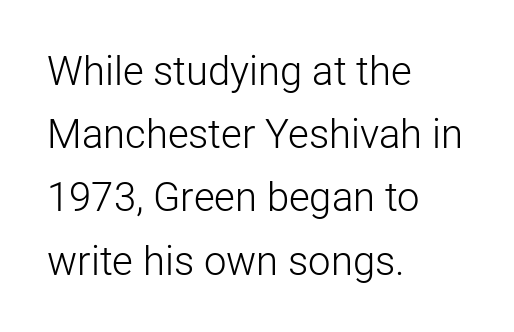
{"serif": "no", "italic": "no", "bold": "no", "weight": "light", "width": "normal", "stroke_contrast": "low", "x_height": "medium", "monospaced": "no", "underline": "no", "align": "left", "line_spacing": "normal", "line_spacing_ratio": 1.58, "letter_spacing": "normal", "letter_spacing_em": 0.0, "glyph_px": 40}
